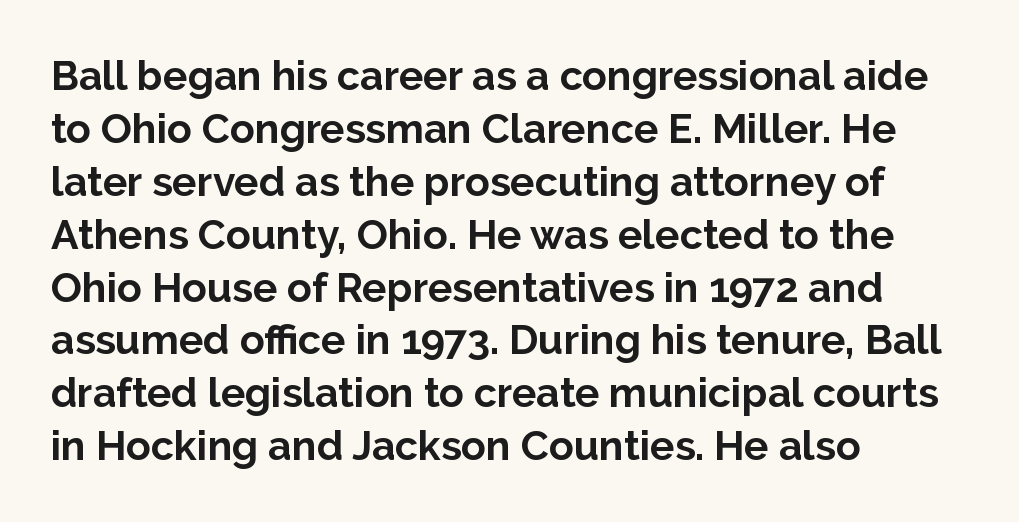
Teacher's note: observe the even left margin — that is flush-left alignment. Nothing unusual about the tracking: characters are spaced as the font intends. Each glyph is drawn with heavy, bold strokes. Does the lettering tilt? It doesn't — this is upright. One glance says typical: line gaps are just what's usual.
